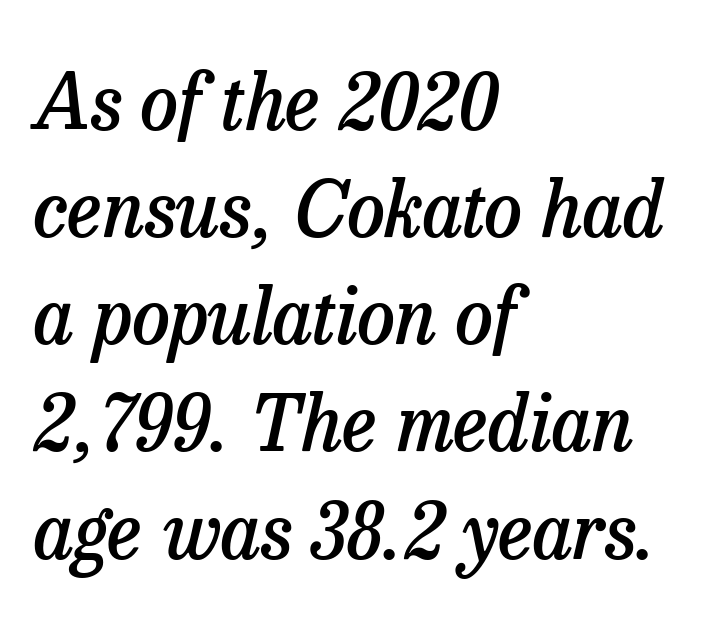
{"serif": "yes", "italic": "yes", "lean": "right", "slant_degrees": 13, "bold": "semi", "weight": "semibold", "width": "normal", "stroke_contrast": "low", "x_height": "medium", "monospaced": "no", "underline": "no", "align": "left", "line_spacing": "normal", "line_spacing_ratio": 1.41, "letter_spacing": "normal", "letter_spacing_em": 0.0, "glyph_px": 76}
